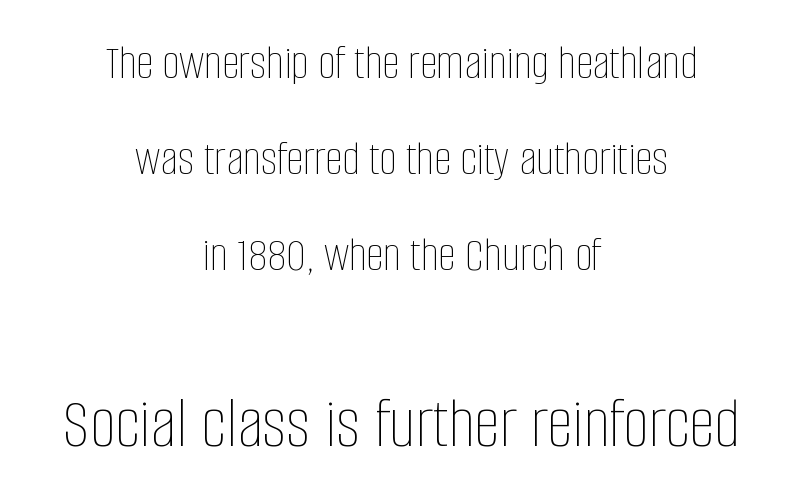
Proportional: the letters do not fall into vertical columns. You could fit nearly another row in the gap between these rows. Type without underlining. The block sitting lower on the canvas is the one with enlarged characters.
